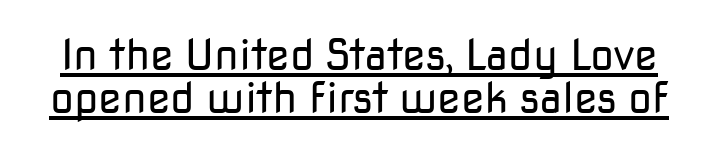
{"serif": "no", "italic": "no", "bold": "no", "weight": "regular", "width": "normal", "stroke_contrast": "low", "x_height": "medium", "monospaced": "no", "underline": "yes", "line_spacing": "tight", "line_spacing_ratio": 1.0, "letter_spacing": "normal", "letter_spacing_em": 0.0, "glyph_px": 43}
